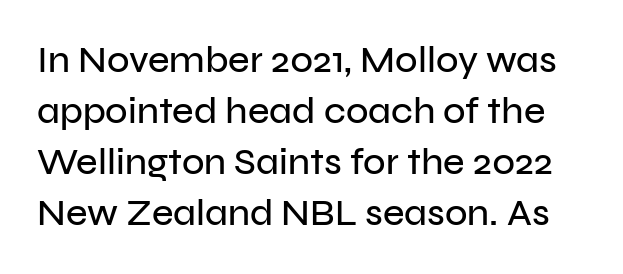
Notice how the stems are strictly vertical — no italics here. Grotesque or geometric, the face here clearly has no serifs. Students, observe: this is what conventionally led text looks like. What stands out about the letter spacing? Nothing — it is the standard amount. The letters advance in unequal steps, a hallmark of proportional type.
